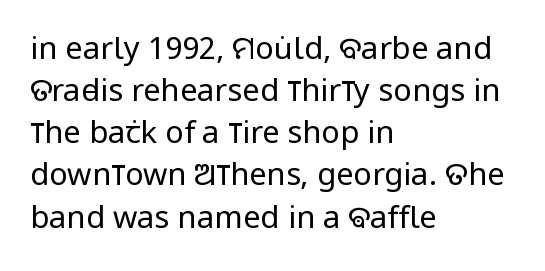
{"serif": "no", "italic": "no", "bold": "no", "weight": "regular", "width": "condensed", "stroke_contrast": "low", "x_height": "large", "monospaced": "no", "underline": "no", "align": "left", "line_spacing": "normal", "line_spacing_ratio": 1.36, "letter_spacing": "normal", "letter_spacing_em": 0.0, "glyph_px": 31}
